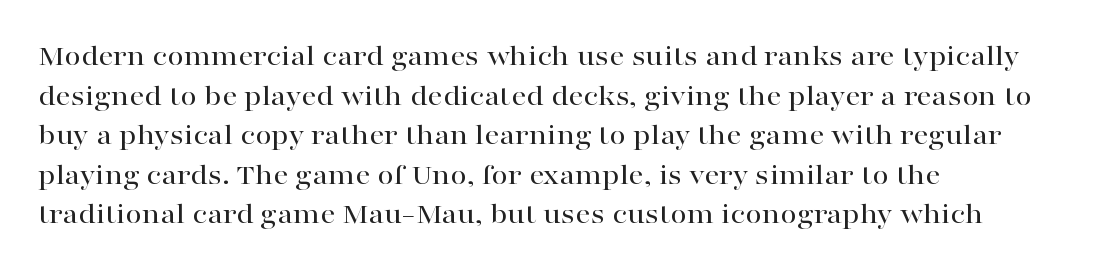
The image shows 30 px wide serif type, upright; set left-aligned, normal line spacing (1.32x), normal letter spacing, not underlined; high stroke contrast and a medium x-height.
